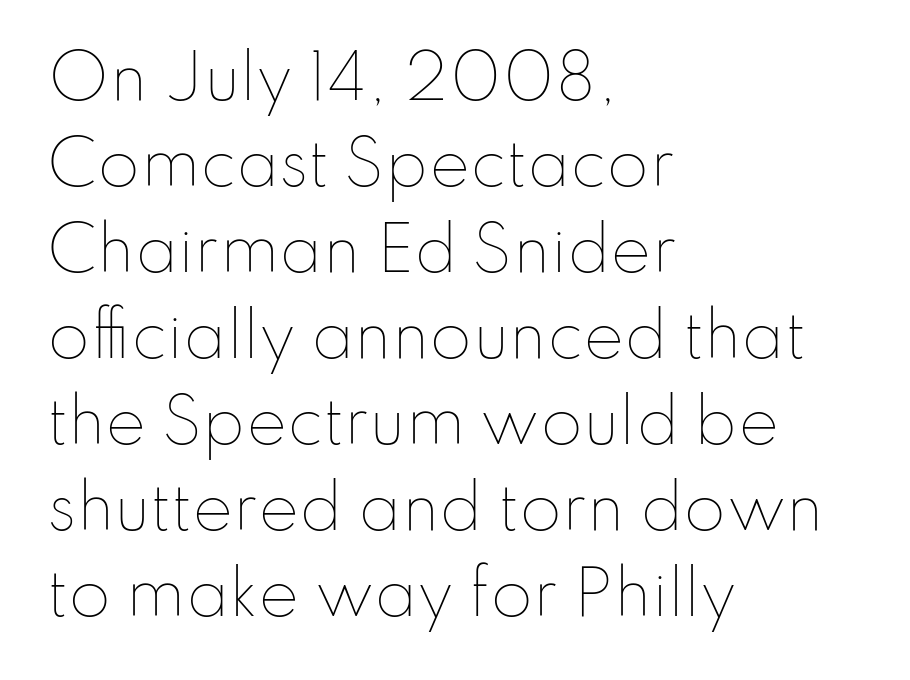
Beneath every word, the page is bare. In terms of posture, this sample is upright. Letter spacing: default. Summary of weight: not heavy and not bold. The rag falls on the right side of this text block. Compared with typical paragraphs, the rows here are spaced about the same.
